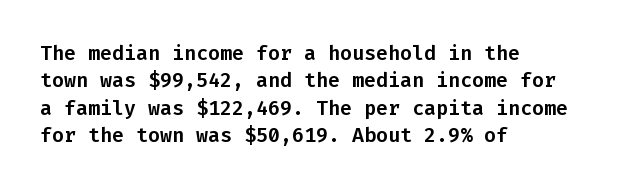
{"italic": "no", "underline": "no", "align": "left", "line_spacing": "normal", "line_spacing_ratio": 1.37, "letter_spacing": "normal", "letter_spacing_em": 0.0, "glyph_px": 20}
